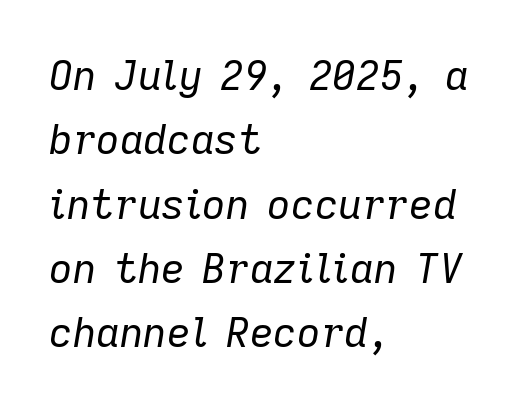
{"italic": "yes", "lean": "right", "slant_degrees": 9, "bold": "no", "weight": "regular", "width": "normal", "stroke_contrast": "low", "x_height": "medium", "monospaced": "no", "underline": "no", "align": "left", "line_spacing": "normal", "line_spacing_ratio": 1.57, "letter_spacing": "normal", "letter_spacing_em": 0.0, "glyph_px": 41}
